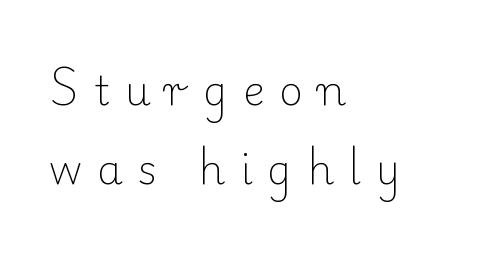
Q: Is the text bold? A: No.
Q: Is the text italic (slanted)? A: No, it is upright.
Q: Is the typeface a serif or a sans-serif typeface? A: Serif.
Q: Is the text underlined? A: No.
Q: How is the paragraph aligned? A: Left-aligned.
Q: Is the spacing between letters normal or unusually wide? A: Unusually wide.
Q: Is the spacing between lines tight, normal or loose? A: Loose.
Q: Width (condensed, normal, or wide)? A: Normal.
Q: Stroke contrast? A: Low.
Q: x-height? A: Small.
Q: Monospaced? A: No.
